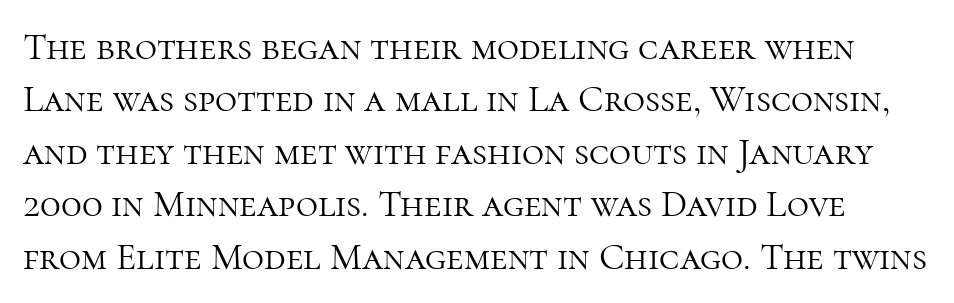
The image shows 38 px light serif type, upright; set normal line spacing (1.38x), normal letter spacing, not underlined; high stroke contrast and a medium x-height.
